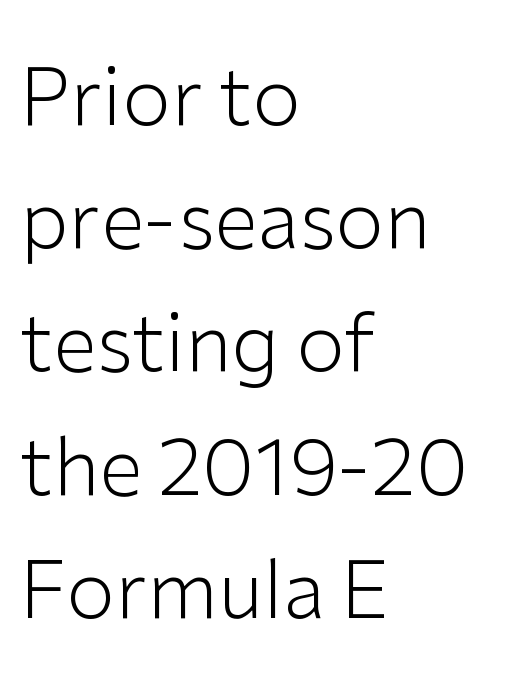
{"serif": "no", "italic": "no", "bold": "no", "weight": "light", "width": "normal", "stroke_contrast": "low", "x_height": "medium", "monospaced": "no", "underline": "no", "align": "left", "line_spacing": "normal", "line_spacing_ratio": 1.56, "letter_spacing": "normal", "letter_spacing_em": 0.0, "glyph_px": 79}
